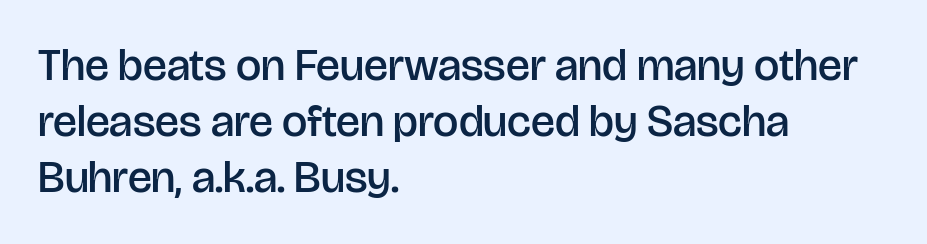
{"serif": "no", "italic": "no", "bold": "semi", "weight": "semibold", "width": "normal", "stroke_contrast": "low", "x_height": "large", "monospaced": "no", "underline": "no", "align": "left", "line_spacing": "normal", "line_spacing_ratio": 1.25, "letter_spacing": "normal", "letter_spacing_em": 0.0, "glyph_px": 45}
